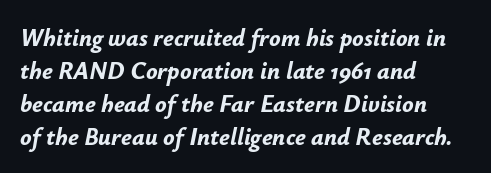
The image shows 24 px bold type, italic (leaning right); set left-aligned, normal line spacing (1.38x), normal letter spacing, not underlined.
